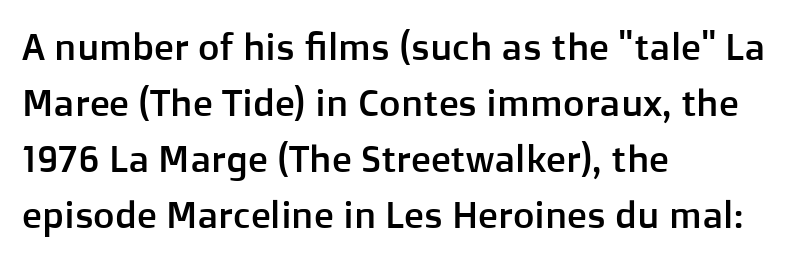
Typographically, this falls in the sans-serif category. Typeset ragged right — the left edge is the straight one. Do the characters align in a grid? No, the font is proportional. In terms of leading, this rendering sits right in the middle. The lettering holds an erect, upright posture throughout. Check under the words: just untouched page.
